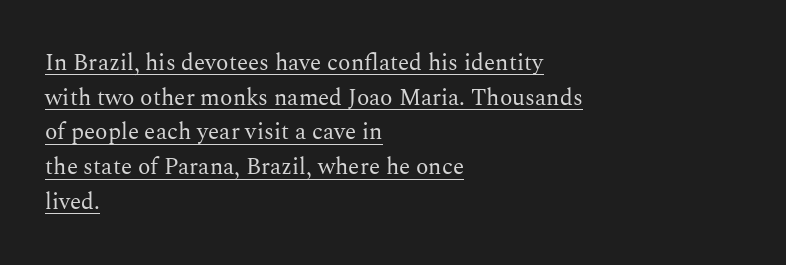
The image shows 23 px text type, upright; set left-aligned, normal line spacing (1.51x), normal letter spacing, underlined.
